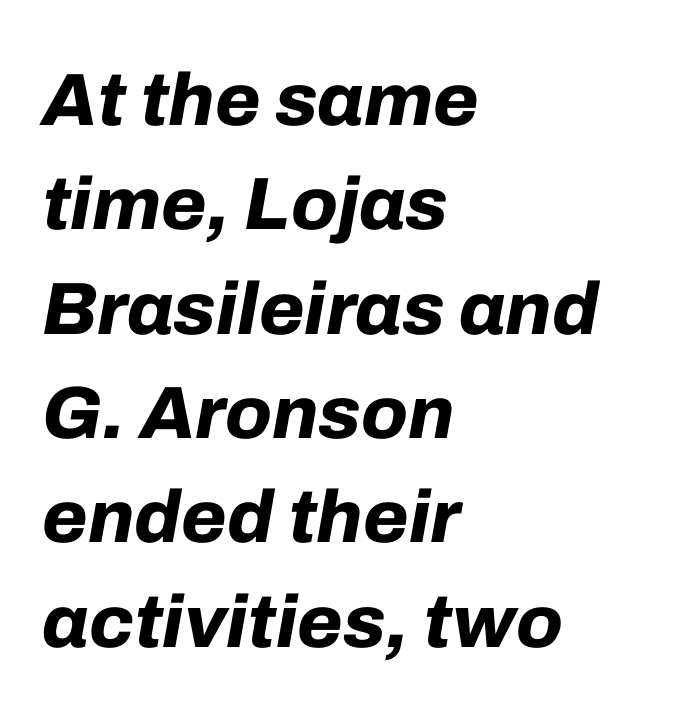
The image shows 74 px bold type, italic (leaning right); set left-aligned, normal line spacing (1.41x), normal letter spacing, not underlined; low stroke contrast and a medium x-height.
